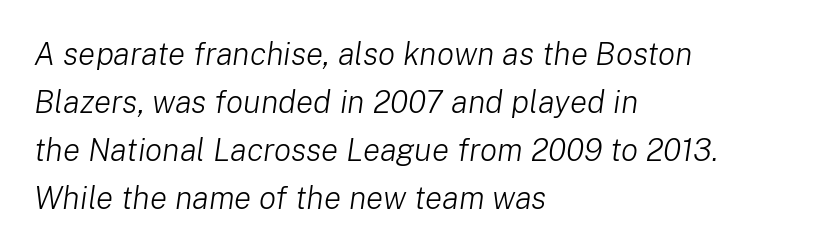
{"italic": "yes", "lean": "right", "slant_degrees": 8, "bold": "no", "weight": "light", "width": "normal", "stroke_contrast": "low", "x_height": "medium", "monospaced": "no", "underline": "no", "align": "left", "line_spacing": "normal", "line_spacing_ratio": 1.5, "letter_spacing": "normal", "letter_spacing_em": 0.0, "glyph_px": 32}
